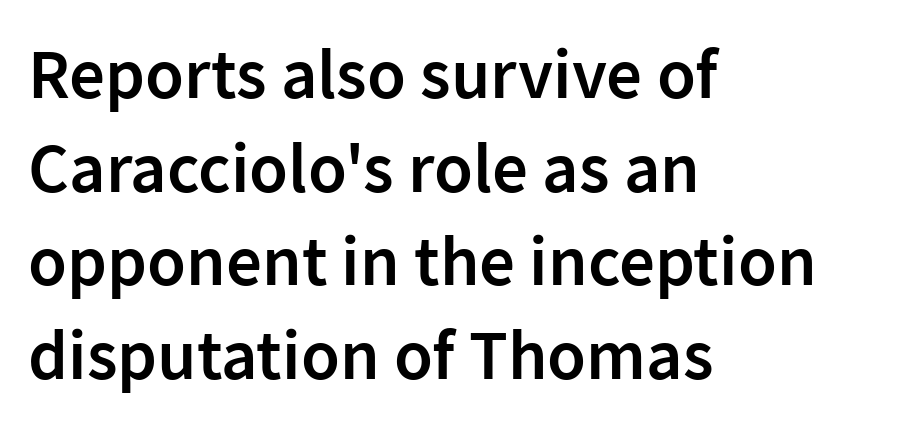
Q: Is the text bold? A: Semi-bold.
Q: Is the text italic (slanted)? A: No, it is upright.
Q: Is the typeface a serif or a sans-serif typeface? A: Sans-serif.
Q: Is the text underlined? A: No.
Q: How is the paragraph aligned? A: Left-aligned.
Q: Is the spacing between letters normal or unusually wide? A: Normal.
Q: Is the spacing between lines tight, normal or loose? A: Normal.
Q: Width (condensed, normal, or wide)? A: Normal.
Q: Stroke contrast? A: Low.
Q: x-height? A: Medium.
Q: Monospaced? A: No.
